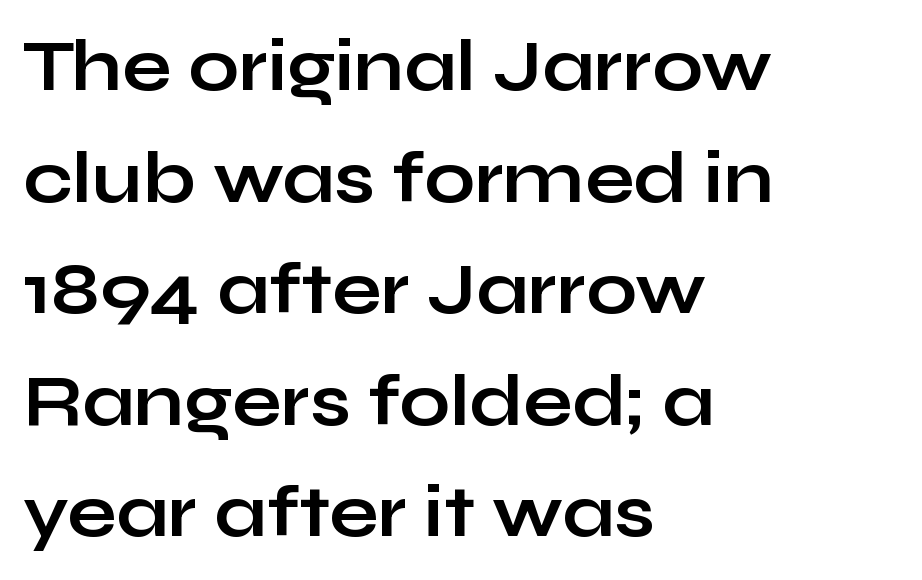
The image shows 72 px bold, wide sans-serif type, upright; set left-aligned, normal line spacing (1.55x), normal letter spacing, not underlined; low stroke contrast and a medium x-height.
